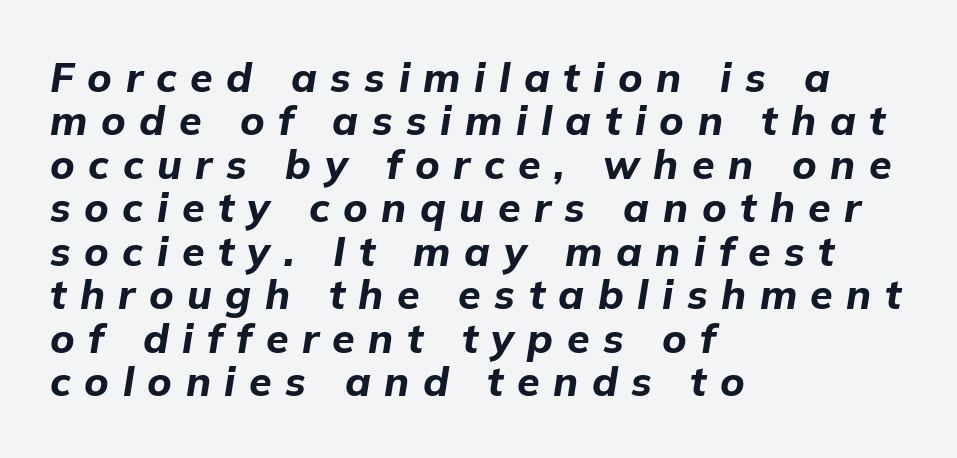
Q: Is the text bold? A: Yes.
Q: Is the text italic (slanted)? A: Yes, it leans right by about 9 degrees.
Q: Is the text underlined? A: No.
Q: How is the paragraph aligned? A: Left-aligned.
Q: Is the spacing between letters normal or unusually wide? A: Unusually wide.
Q: Is the spacing between lines tight, normal or loose? A: Tight.
Q: Width (condensed, normal, or wide)? A: Normal.
Q: Stroke contrast? A: Low.
Q: x-height? A: Medium.
Q: Monospaced? A: No.
